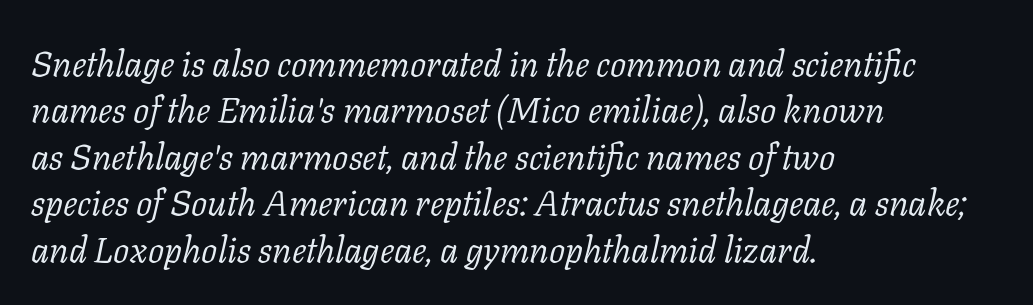
Plain, unruled lines of type. Italic? Definitely — the glyphs are oblique. This rendering uses left alignment, leaving the right contour irregular. The horizontal fit of the characters is conventional and even. You could not count columns in this text — the font is proportionally spaced.
